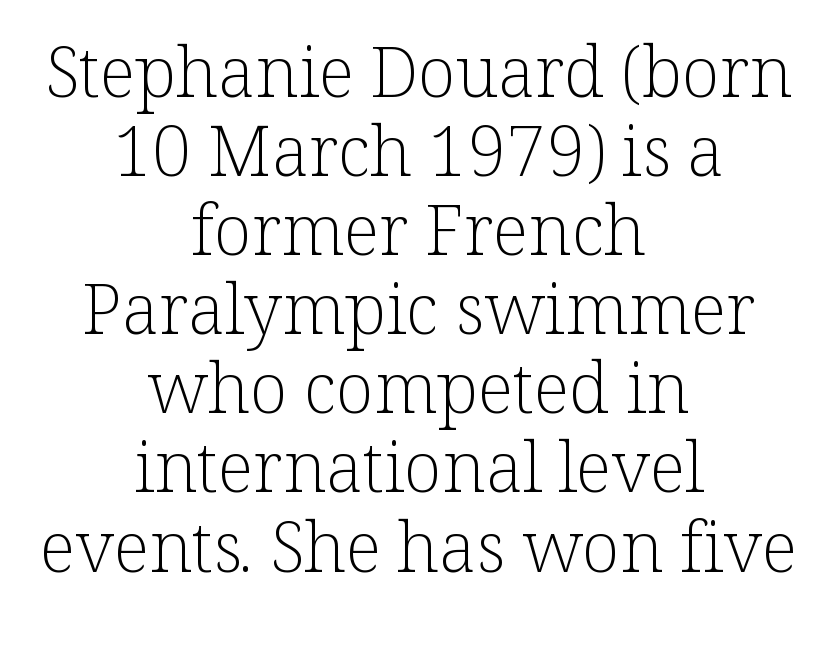
Q: Is the text bold? A: No.
Q: Is the text italic (slanted)? A: No, it is upright.
Q: Is the typeface a serif or a sans-serif typeface? A: Serif.
Q: Is the text underlined? A: No.
Q: How is the paragraph aligned? A: Centered.
Q: Is the spacing between letters normal or unusually wide? A: Normal.
Q: Is the spacing between lines tight, normal or loose? A: Tight.
Q: Width (condensed, normal, or wide)? A: Normal.
Q: Stroke contrast? A: Low.
Q: x-height? A: Medium.
Q: Monospaced? A: No.
